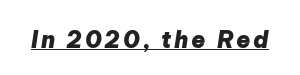
The image shows 23 px bold type, italic (leaning right); set underlined.
